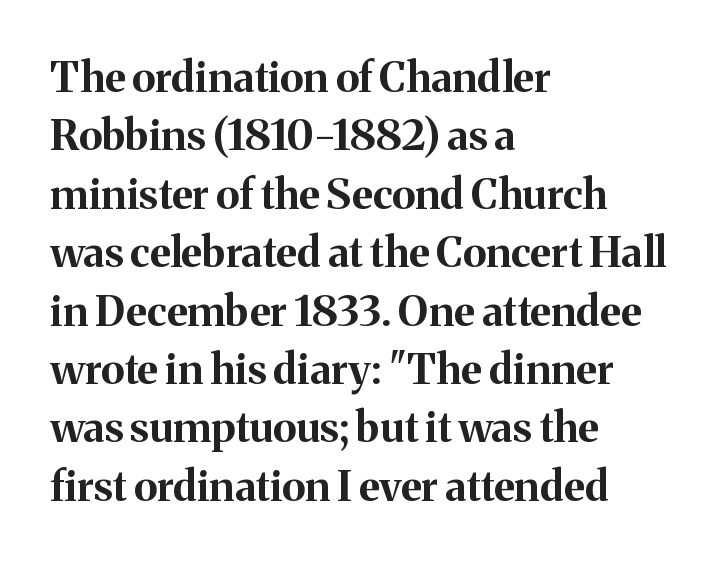
Q: Is the text bold? A: Yes.
Q: Is the text italic (slanted)? A: No, it is upright.
Q: Is the typeface a serif or a sans-serif typeface? A: Serif.
Q: Is the text underlined? A: No.
Q: How is the paragraph aligned? A: Left-aligned.
Q: Is the spacing between letters normal or unusually wide? A: Normal.
Q: Is the spacing between lines tight, normal or loose? A: Normal.
Q: Width (condensed, normal, or wide)? A: Normal.
Q: Stroke contrast? A: Medium.
Q: x-height? A: Medium.
Q: Monospaced? A: No.
